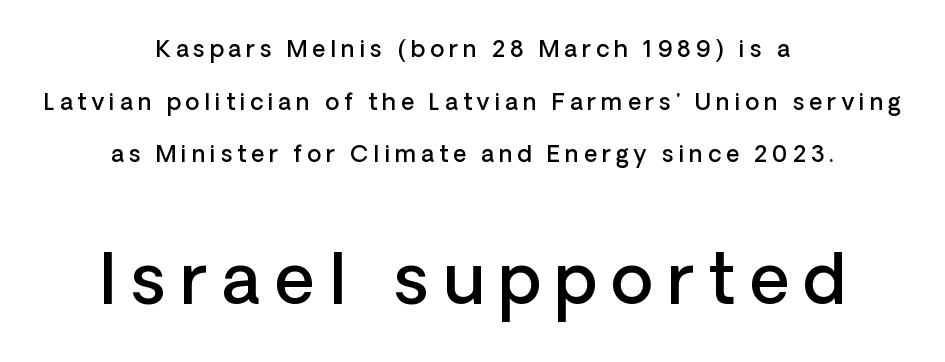
The image shows 69 px semibold sans-serif type, upright; set centered, loose line spacing (2.29x), unusually wide letter spacing (+0.21 em), not underlined; the second (bottom) block is 3.0x larger; low stroke contrast and a medium x-height.
